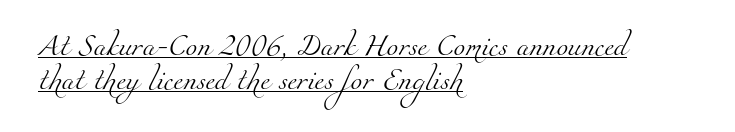
The image shows 21 px text type; set left-aligned, normal line spacing (1.61x), normal letter spacing, underlined.
